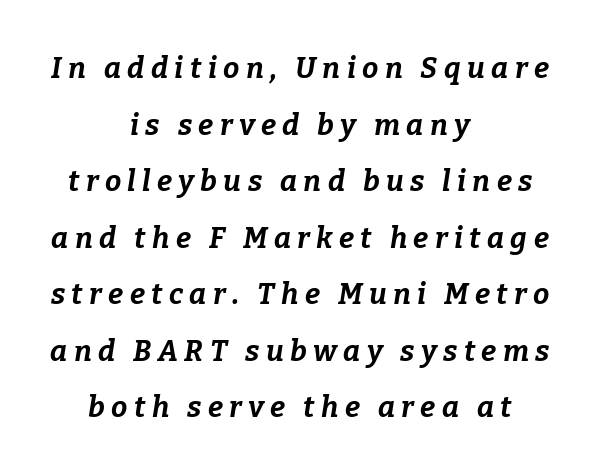
The image shows 29 px bold type, italic (leaning right); set centered, loose line spacing (1.95x), unusually wide letter spacing (+0.22 em), not underlined; low stroke contrast and a medium x-height.
